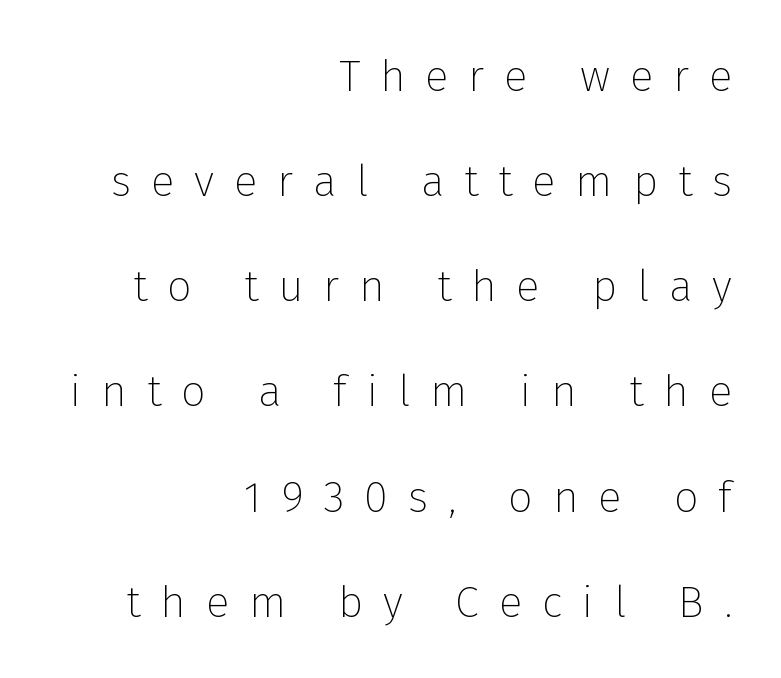
The image shows 44 px thin sans-serif type, upright; set right-aligned, loose line spacing (2.39x), unusually wide letter spacing (+0.45 em), not underlined; low stroke contrast and a medium x-height.
